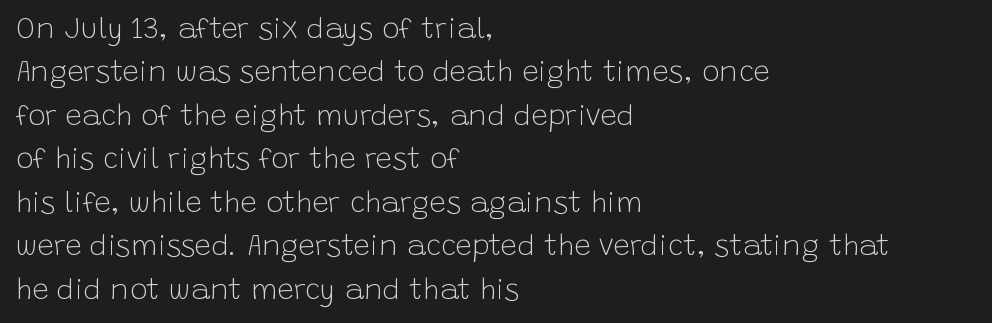
Q: Is the text bold? A: No.
Q: Is the text italic (slanted)? A: No, it is upright.
Q: Is the typeface a serif or a sans-serif typeface? A: Sans-serif.
Q: Is the text underlined? A: No.
Q: How is the paragraph aligned? A: Left-aligned.
Q: Is the spacing between letters normal or unusually wide? A: Normal.
Q: Is the spacing between lines tight, normal or loose? A: Normal.
Q: Width (condensed, normal, or wide)? A: Normal.
Q: Stroke contrast? A: Low.
Q: x-height? A: Large.
Q: Monospaced? A: No.
